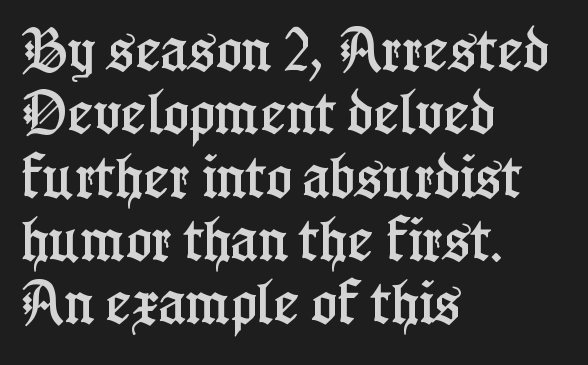
{"serif": "yes", "italic": "no", "width": "condensed", "stroke_contrast": "low", "x_height": "medium", "monospaced": "no", "underline": "no", "align": "left", "line_spacing": "normal", "line_spacing_ratio": 1.32, "letter_spacing": "normal", "letter_spacing_em": 0.0, "glyph_px": 48}
